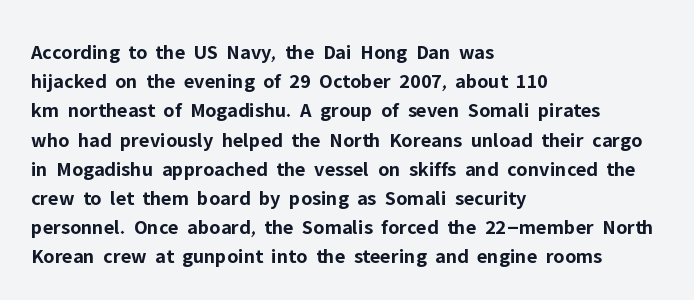
When letters stand straight like this, we call the style roman or upright. Line starts are locked; line ends wander. Quick note: underline off. Words appear dense and cohesive because spacing is normal. A normal amount of white space separates one row of letters from the next.
